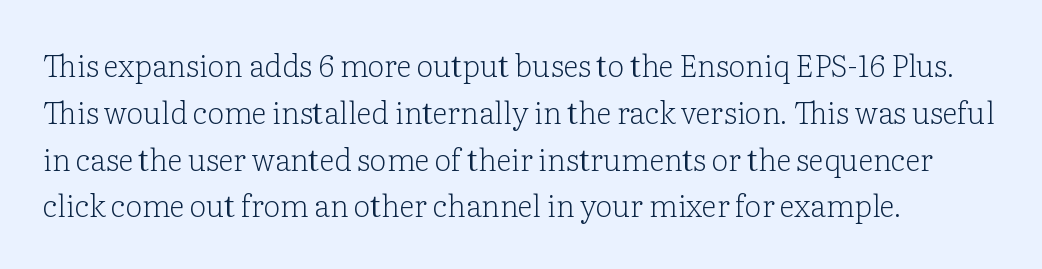
Layout note: lines flush left. Note the varied advance widths — an 'i' is clearly narrower than an 'm'. Are there feet on the stems? There are — it's a serif. Vertically, the passage feels balanced, rows spaced as you'd expect. This rendering leaves character spacing at its baseline value. Nothing heavy about these letters — not bold at all.
